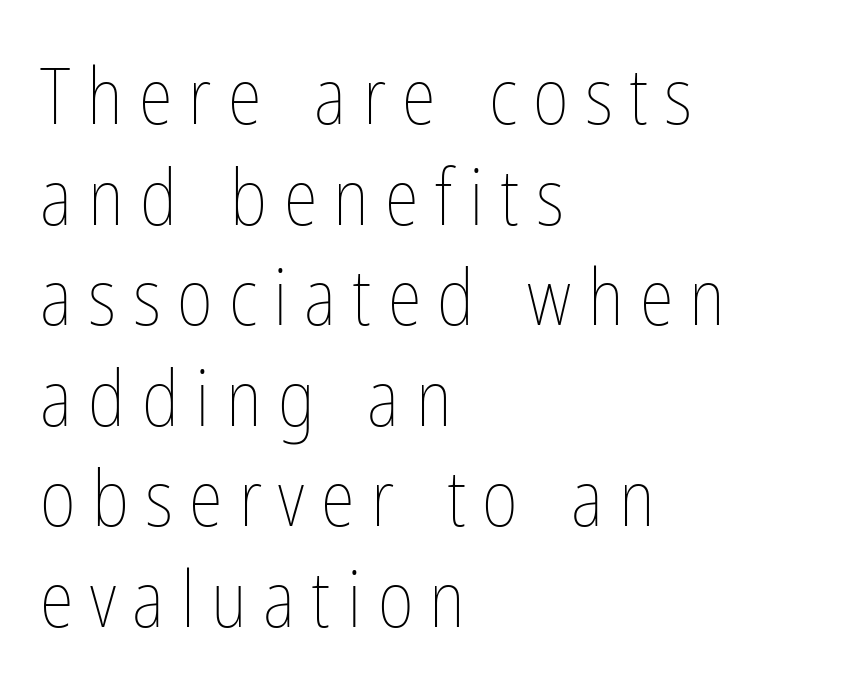
{"italic": "no", "bold": "no", "weight": "thin", "width": "condensed", "stroke_contrast": "low", "x_height": "medium", "monospaced": "no", "underline": "no", "align": "left", "line_spacing": "normal", "line_spacing_ratio": 1.29, "letter_spacing": "wide", "letter_spacing_em": 0.21, "glyph_px": 78}
